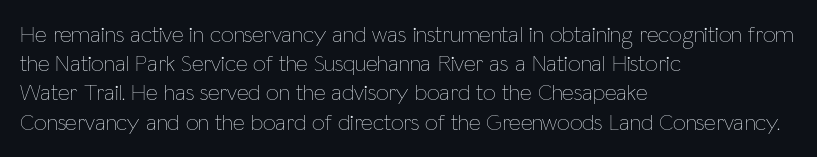
Nothing unusual about the tracking: characters are spaced as the font intends. Caption: multi-line text, flush left, ragged right. How would I describe the line gaps? Plain and ordinary. Unbolded letterforms with no extra heft.
